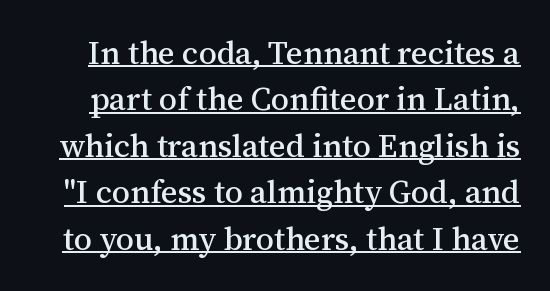
{"serif": "yes", "italic": "no", "width": "normal", "stroke_contrast": "medium", "x_height": "medium", "monospaced": "no", "underline": "yes", "line_spacing": "normal", "line_spacing_ratio": 1.45, "letter_spacing": "normal", "letter_spacing_em": 0.0, "glyph_px": 32}
